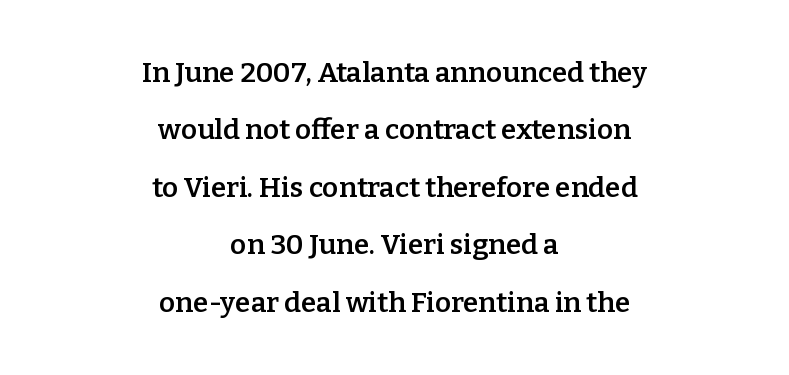
You can tell it's not italic because the verticals are truly vertical. Vertically, the passage feels expansive, rows floating well apart. This sample is center-justified, so both line endings float freely. The space directly below the letters is spotless.
